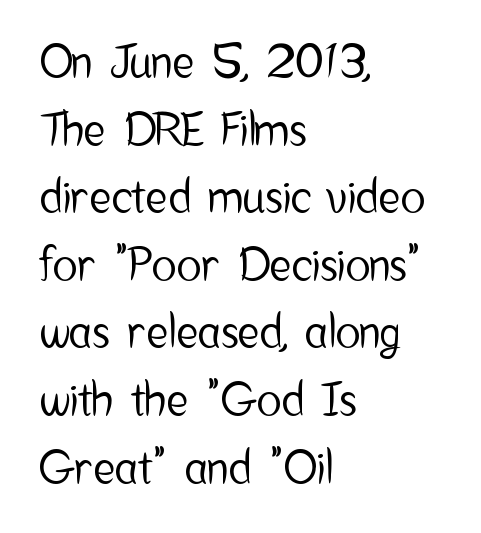
Upright lettering throughout. Honestly, the letter spacing is just normal — you wouldn't notice it. This sample is left-justified, so line endings fall wherever the words run out. The vertical gap from one line to the next is medium. Beneath every word, the page is bare. Character widths vary here, with narrow letters taking less room than wide ones.
